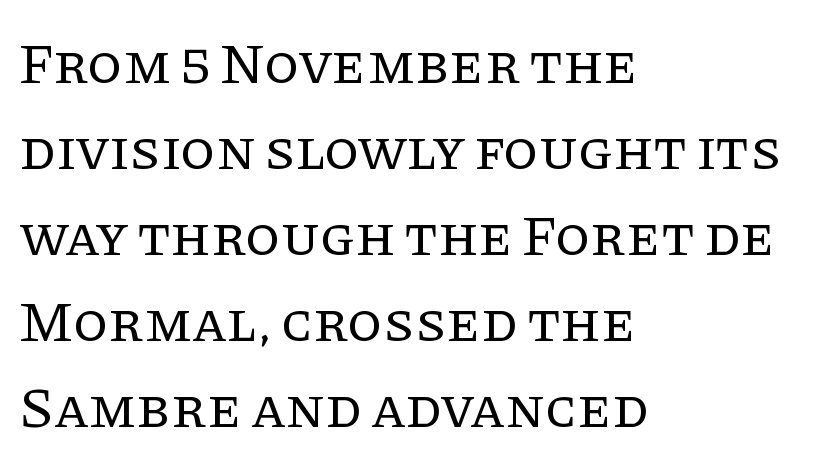
The image shows 57 px regular-weight serif type, upright; set left-aligned, normal line spacing (1.51x), normal letter spacing, not underlined; low stroke contrast and a large x-height.
